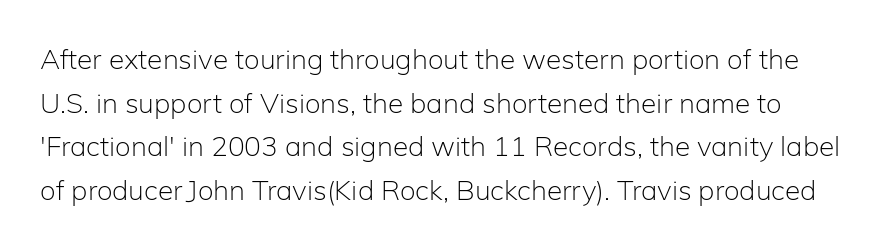
{"serif": "no", "italic": "no", "bold": "no", "weight": "light", "width": "normal", "stroke_contrast": "low", "x_height": "medium", "monospaced": "no", "underline": "no", "line_spacing": "normal", "line_spacing_ratio": 1.56, "letter_spacing": "normal", "letter_spacing_em": 0.0, "glyph_px": 28}
